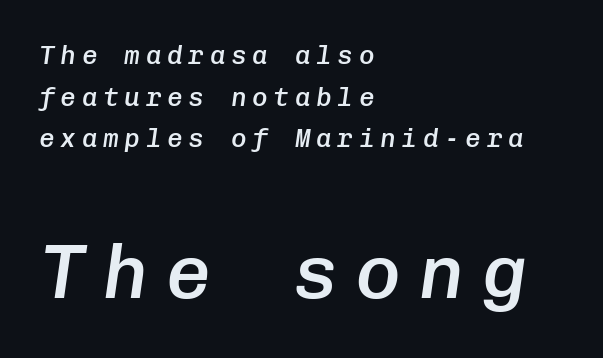
The image shows 77 px semibold type, italic (leaning right), monospaced; set left-aligned, normal line spacing (1.6x), unusually wide letter spacing (+0.22 em), not underlined; the second (bottom) block is 2.96x larger; low stroke contrast and a medium x-height.
